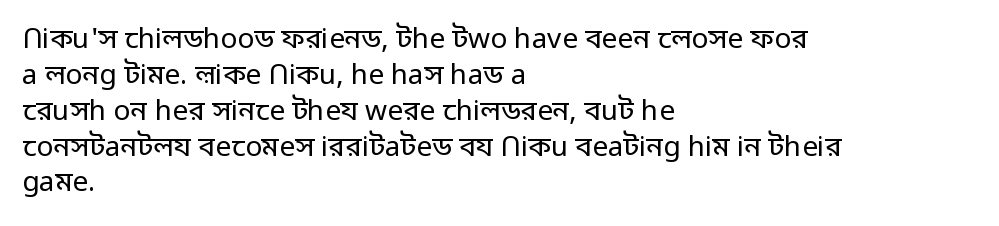
{"serif": "no", "italic": "no", "bold": "no", "weight": "regular", "width": "normal", "stroke_contrast": "low", "x_height": "medium", "monospaced": "no", "underline": "no", "align": "left", "line_spacing": "normal", "line_spacing_ratio": 1.28, "letter_spacing": "normal", "letter_spacing_em": 0.0, "glyph_px": 28}
